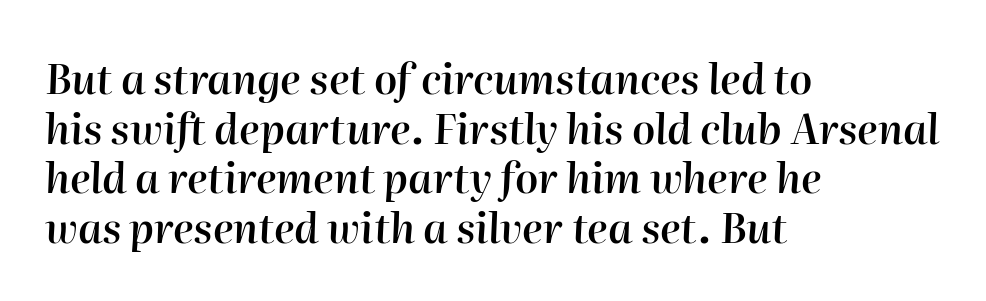
Q: Is the text bold? A: Semi-bold.
Q: Is the text italic (slanted)? A: Yes, it leans right by about 2 degrees.
Q: Is the text underlined? A: No.
Q: How is the paragraph aligned? A: Left-aligned.
Q: Is the spacing between letters normal or unusually wide? A: Normal.
Q: Width (condensed, normal, or wide)? A: Normal.
Q: Stroke contrast? A: High.
Q: x-height? A: Medium.
Q: Monospaced? A: No.
